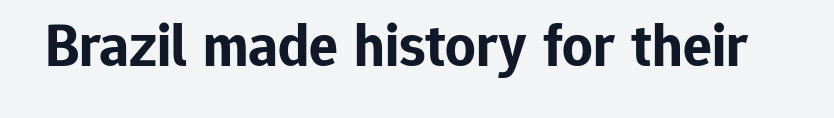
Q: Is the text bold? A: Yes.
Q: Is the text italic (slanted)? A: No, it is upright.
Q: Is the typeface a serif or a sans-serif typeface? A: Sans-serif.
Q: Is the text underlined? A: No.
Q: Is the spacing between letters normal or unusually wide? A: Normal.
Q: Width (condensed, normal, or wide)? A: Normal.
Q: Stroke contrast? A: Low.
Q: x-height? A: Medium.
Q: Monospaced? A: No.
